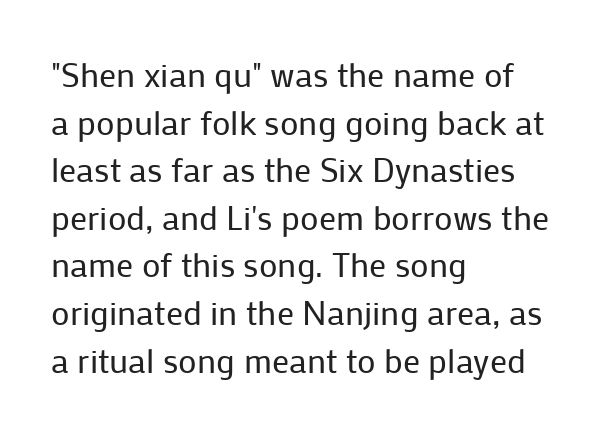
Q: Is the text bold? A: No.
Q: Is the text italic (slanted)? A: No, it is upright.
Q: Is the typeface a serif or a sans-serif typeface? A: Sans-serif.
Q: Is the text underlined? A: No.
Q: How is the paragraph aligned? A: Left-aligned.
Q: Is the spacing between letters normal or unusually wide? A: Normal.
Q: Is the spacing between lines tight, normal or loose? A: Normal.
Q: Width (condensed, normal, or wide)? A: Normal.
Q: Stroke contrast? A: Low.
Q: x-height? A: Medium.
Q: Monospaced? A: No.
